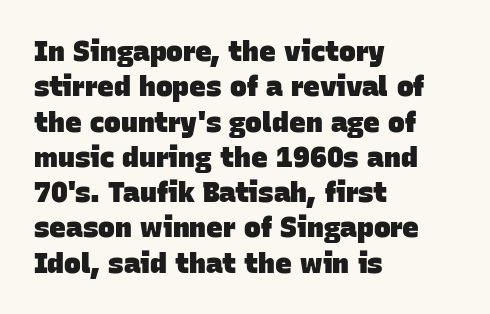
{"serif": "no", "bold": "yes", "weight": "heavy", "width": "normal", "stroke_contrast": "low", "x_height": "large", "monospaced": "no", "underline": "no", "align": "left", "line_spacing": "normal", "line_spacing_ratio": 1.26, "letter_spacing": "normal", "letter_spacing_em": 0.0, "glyph_px": 28}
